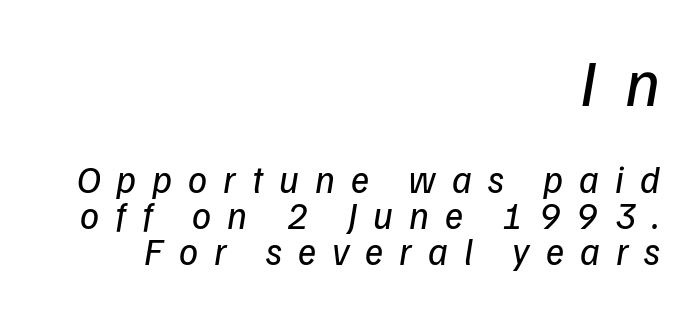
{"italic": "yes", "lean": "right", "slant_degrees": 9, "bold": "no", "weight": "regular", "width": "normal", "stroke_contrast": "low", "x_height": "medium", "monospaced": "no", "underline": "no", "align": "right", "line_spacing": "tight", "line_spacing_ratio": 0.95, "letter_spacing": "wide", "letter_spacing_em": 0.42, "larger_block": "first", "size_ratio": 1.76, "glyph_px": 67}
